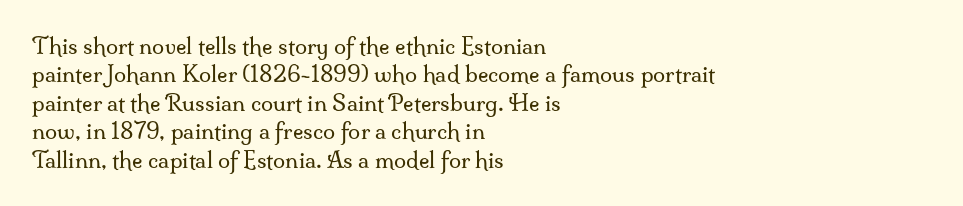
Rule under the text: the space is simply empty. Honestly, the letter spacing is just normal — you wouldn't notice it. The font's upright variant was chosen for this text. The strokes are not fattened; the text isn't bold. Layout note: lines flush left. The designer left line spacing at the default.
